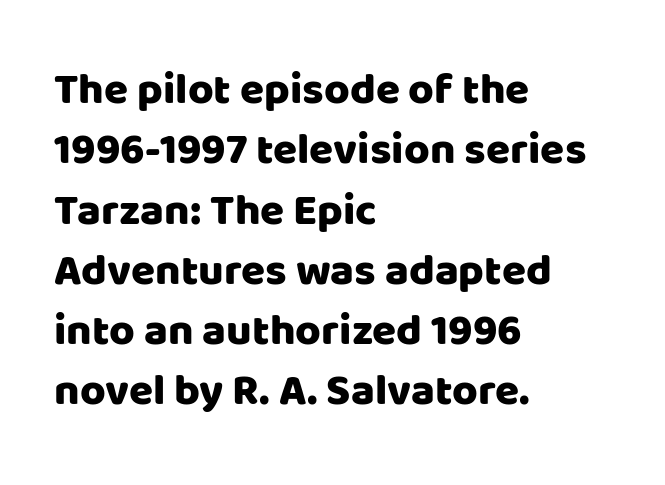
Honestly, there is no underline to notice here at all. These lines are composed in type without serifs. The tracking reads as untouched default to a designer's eye. How would I describe the line gaps? Plain and ordinary.
